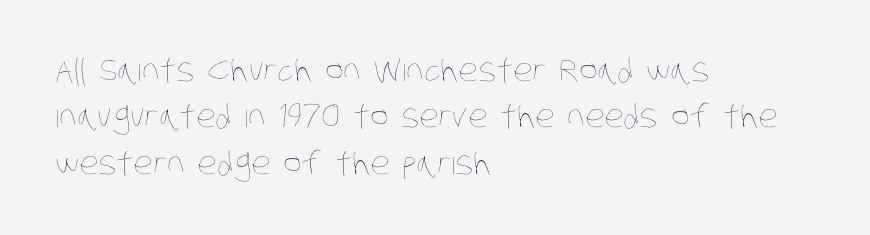
Q: Is the text bold? A: No.
Q: Is the text underlined? A: No.
Q: How is the paragraph aligned? A: Left-aligned.
Q: Is the spacing between letters normal or unusually wide? A: Normal.
Q: Is the spacing between lines tight, normal or loose? A: Normal.
Q: Width (condensed, normal, or wide)? A: Condensed.
Q: Stroke contrast? A: Low.
Q: x-height? A: Large.
Q: Monospaced? A: No.
